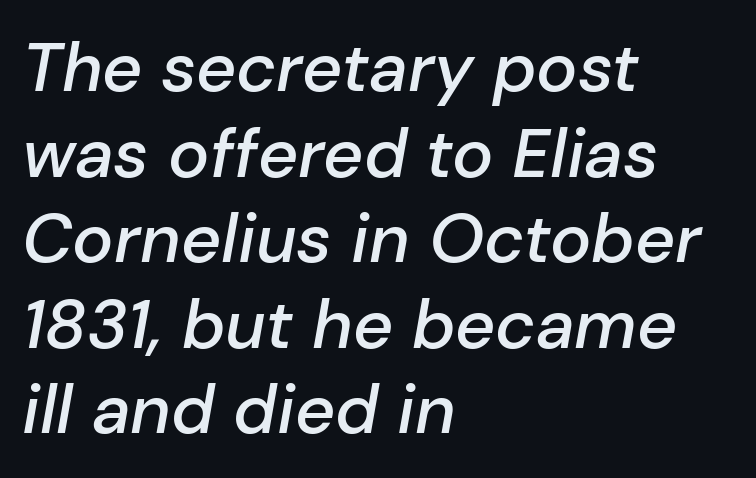
Every letter is mildly thick-stroked: semibold rather than bold. A classic flush-left, rag-right setting is used for this passage. Anything drawn beneath the words? Only blank space. The rendering keeps characters at their native spacing. Does the lettering tilt? It does — this is italic.
